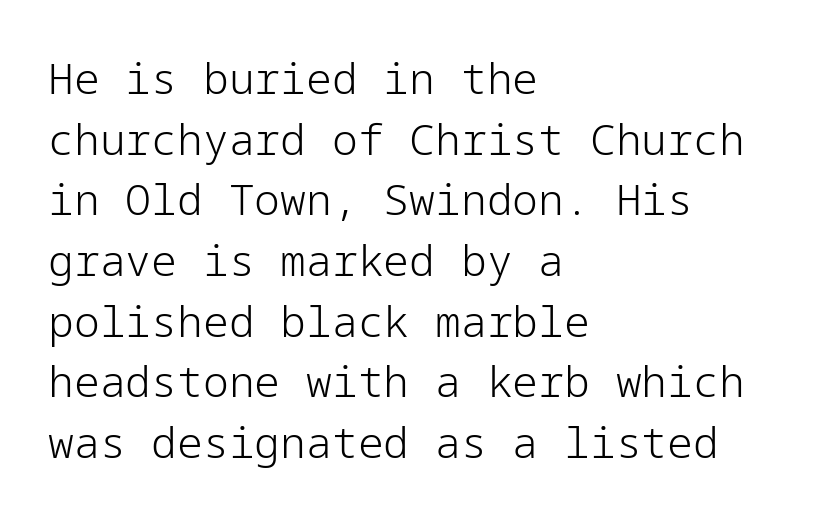
{"serif": "no", "italic": "no", "bold": "no", "weight": "light", "width": "normal", "stroke_contrast": "low", "x_height": "medium", "underline": "no", "align": "left", "line_spacing": "normal", "line_spacing_ratio": 1.41, "letter_spacing": "normal", "letter_spacing_em": 0.0, "glyph_px": 43}
